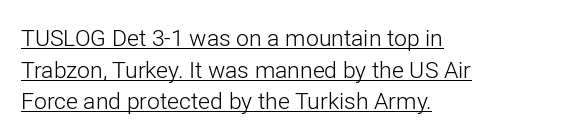
The image shows 23 px text type, upright; set left-aligned, normal line spacing (1.37x), normal letter spacing, underlined.
